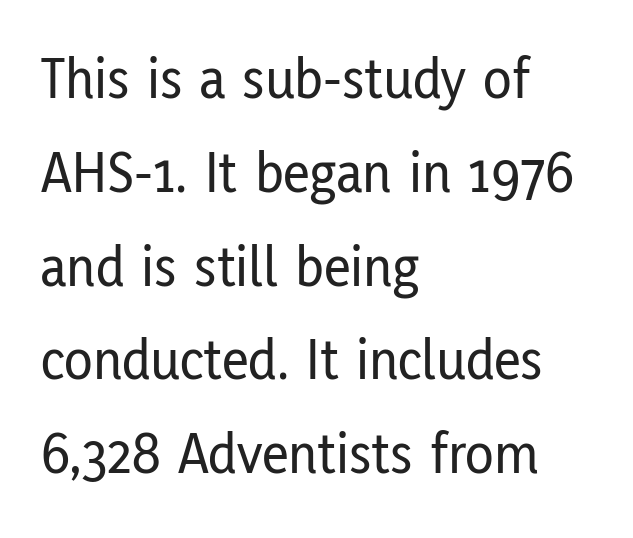
The ragged edge is on the right, which tells us the setting is flush left. The letters stand straight up with perfectly vertical stems. Anything drawn beneath the words? Only blank space. The gaps between neighbouring characters are ordinary and unremarkable.
